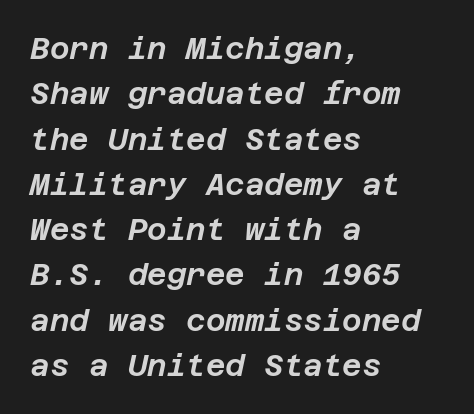
Honestly, there is no underline to notice here at all. This sample uses plain, unmodified letter spacing. The rows are spaced the way most documents space them. Teacher's note: observe the even left margin — that is flush-left alignment. You can tell it's italic because the verticals aren't actually vertical.
